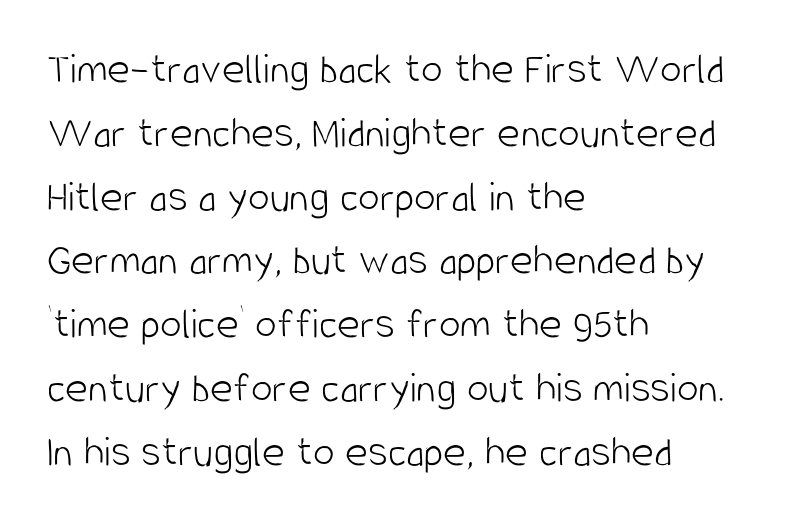
Does the leading feel generous? No, just average. The ragged edge is on the right, which tells us the setting is flush left. Vertical stems look standard width or narrower in stroke. The space directly below the letters is spotless. A typesetter would call this proportional, since set widths differ per character. The text was rendered using a sans face with plain stroke endings.
